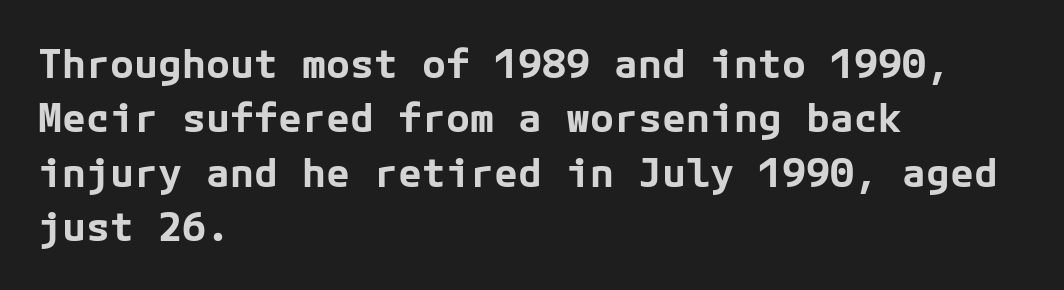
{"serif": "no", "italic": "no", "bold": "yes", "weight": "bold", "width": "normal", "stroke_contrast": "low", "x_height": "medium", "underline": "no", "align": "left", "line_spacing": "normal", "line_spacing_ratio": 1.36, "letter_spacing": "normal", "letter_spacing_em": 0.0, "glyph_px": 40}
